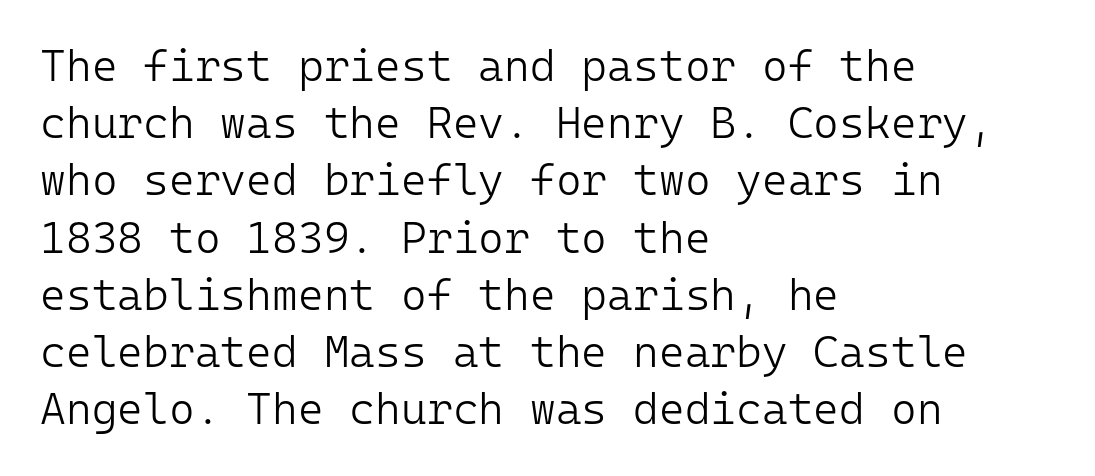
The paragraph has a hard left edge and a soft right edge. Between one letter and the next there's only the usual sliver of space. The text was rendered using a sans face with plain stroke endings. The passage shown is typed in a monospace face where columns stay perfectly aligned. The gap between lines stays unmarked. Honestly, the row spacing looks completely unremarkable.
